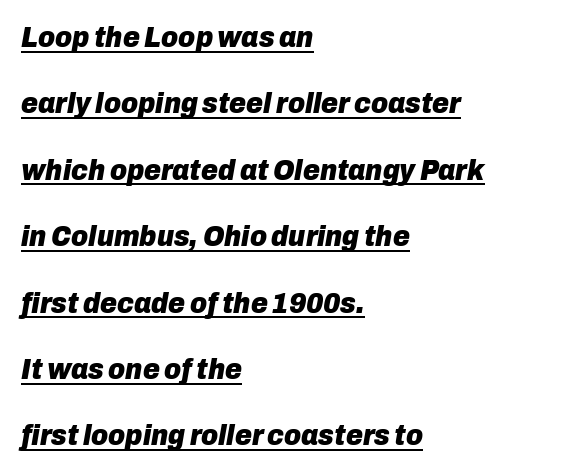
Left-aligned paragraph, ragged on the right. Honestly, the rows look like they've been pulled way apart. Between one letter and the next there's only the usual sliver of space. Strokes here are thick enough to call this a true bold.
